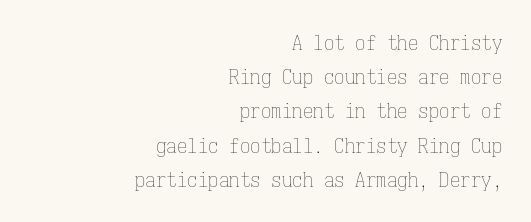
Q: Is the text bold? A: No.
Q: Is the text italic (slanted)? A: No, it is upright.
Q: Is the text underlined? A: No.
Q: How is the paragraph aligned? A: Right-aligned.
Q: Is the spacing between letters normal or unusually wide? A: Normal.
Q: Is the spacing between lines tight, normal or loose? A: Normal.
